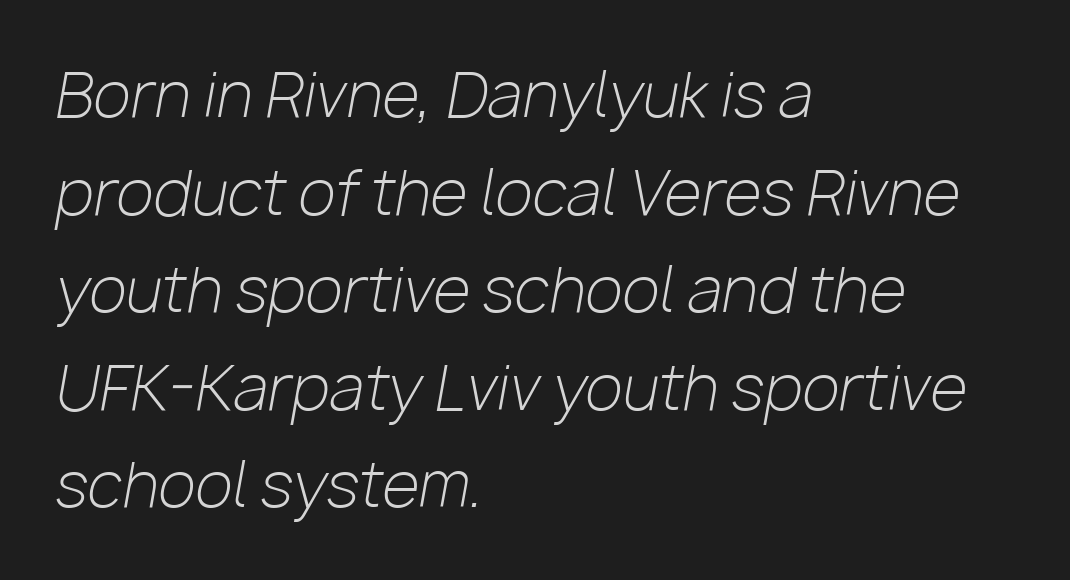
{"italic": "yes", "lean": "right", "slant_degrees": 10, "bold": "no", "weight": "light", "width": "normal", "stroke_contrast": "low", "x_height": "medium", "monospaced": "no", "underline": "no", "align": "left", "line_spacing": "normal", "line_spacing_ratio": 1.6, "letter_spacing": "normal", "letter_spacing_em": 0.0, "glyph_px": 61}
